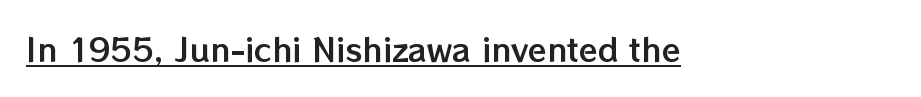
Spacing verdict: proportional, widths tailored to each character. Do the letters lean? They stand straight. Does extra space separate the letters? No, they use regular spacing. This sample carries an underscore along the baseline area.
